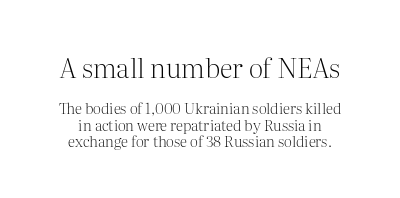
Q: Is the text bold? A: No.
Q: Is the text italic (slanted)? A: No, it is upright.
Q: Is the text underlined? A: No.
Q: Is the spacing between letters normal or unusually wide? A: Normal.
Q: Is the spacing between lines tight, normal or loose? A: Tight.
Q: Which block of text is set in a larger size, the first (top) or the second (bottom)? A: The first (top) one.
